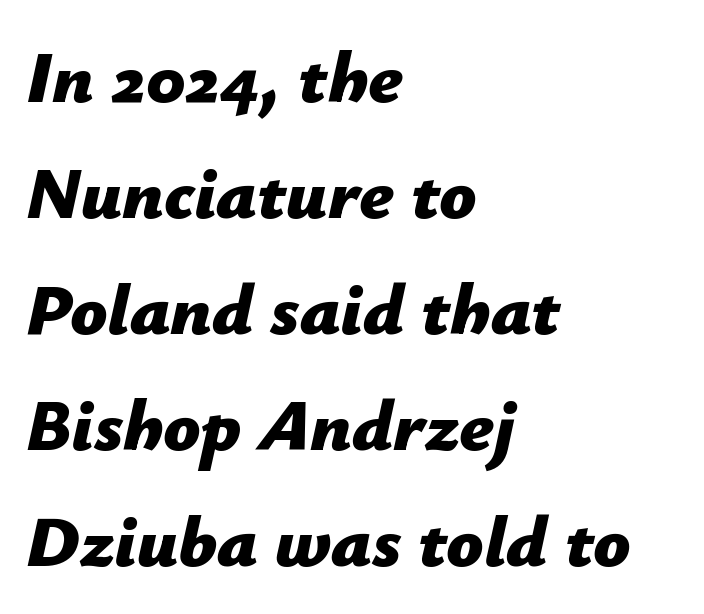
Q: Is the text bold? A: Yes.
Q: Is the text italic (slanted)? A: Yes, it leans right by about 12 degrees.
Q: Is the text underlined? A: No.
Q: How is the paragraph aligned? A: Left-aligned.
Q: Is the spacing between letters normal or unusually wide? A: Normal.
Q: Is the spacing between lines tight, normal or loose? A: Normal.
Q: Width (condensed, normal, or wide)? A: Normal.
Q: Stroke contrast? A: Low.
Q: x-height? A: Medium.
Q: Monospaced? A: No.
